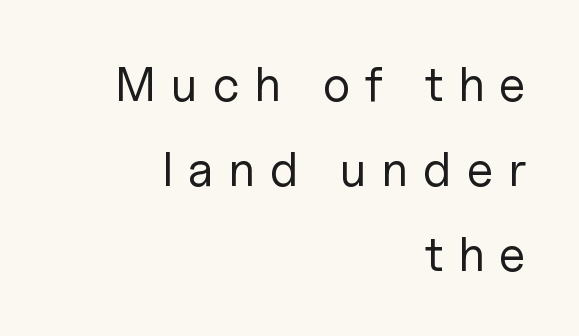
The image shows 49 px regular-weight sans-serif type, upright; set right-aligned, line spacing 1.73x, unusually wide letter spacing (+0.3 em), not underlined; low stroke contrast and a medium x-height.
